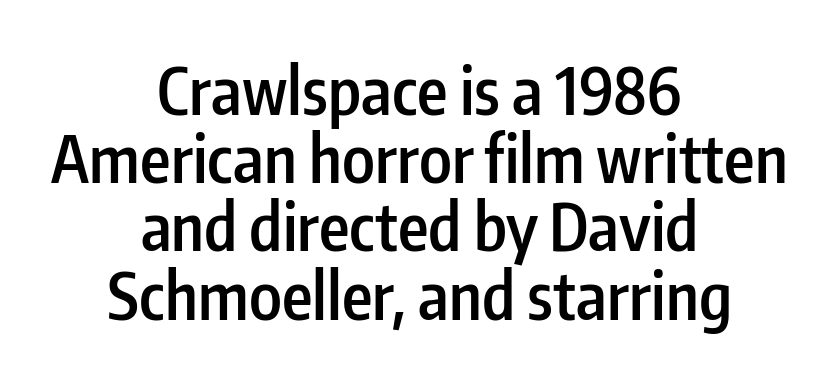
The image shows 65 px semibold, condensed sans-serif type, upright; set centered, tight line spacing (1.05x), normal letter spacing, not underlined; low stroke contrast and a medium x-height.
